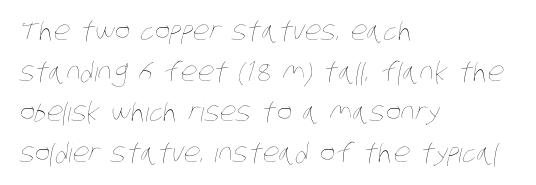
Q: Is the text bold? A: No.
Q: Is the text underlined? A: No.
Q: How is the paragraph aligned? A: Left-aligned.
Q: Is the spacing between letters normal or unusually wide? A: Normal.
Q: Is the spacing between lines tight, normal or loose? A: Normal.
